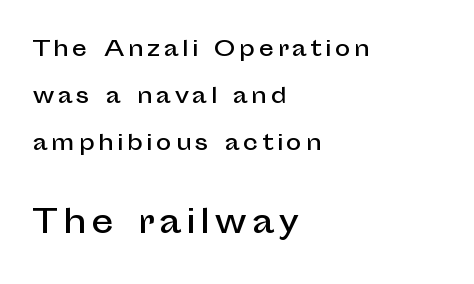
The image shows 31 px sans-serif type, upright; set left-aligned, loose line spacing (2.25x), not underlined; the second (bottom) block is 1.48x larger; low stroke contrast and a medium x-height.
